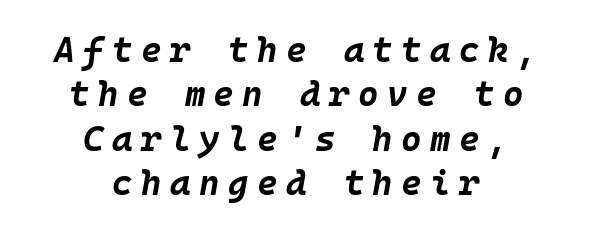
{"italic": "yes", "lean": "right", "slant_degrees": 10, "bold": "yes", "weight": "bold", "width": "normal", "stroke_contrast": "low", "x_height": "large", "monospaced": "yes", "underline": "no", "align": "center", "line_spacing": "normal", "line_spacing_ratio": 1.27, "letter_spacing": "wide", "letter_spacing_em": 0.24, "glyph_px": 35}
